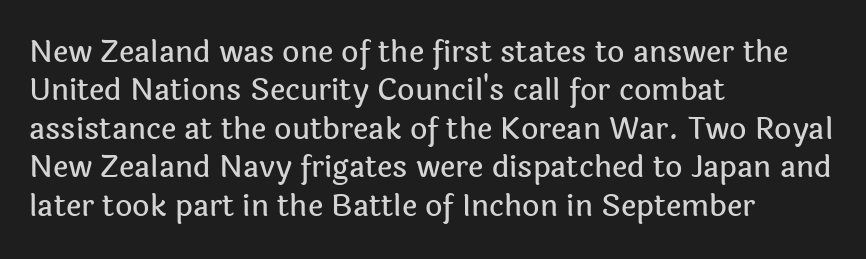
The image shows 30 px sans-serif type, upright; set left-aligned, normal line spacing (1.28x), normal letter spacing, not underlined; a medium x-height.
